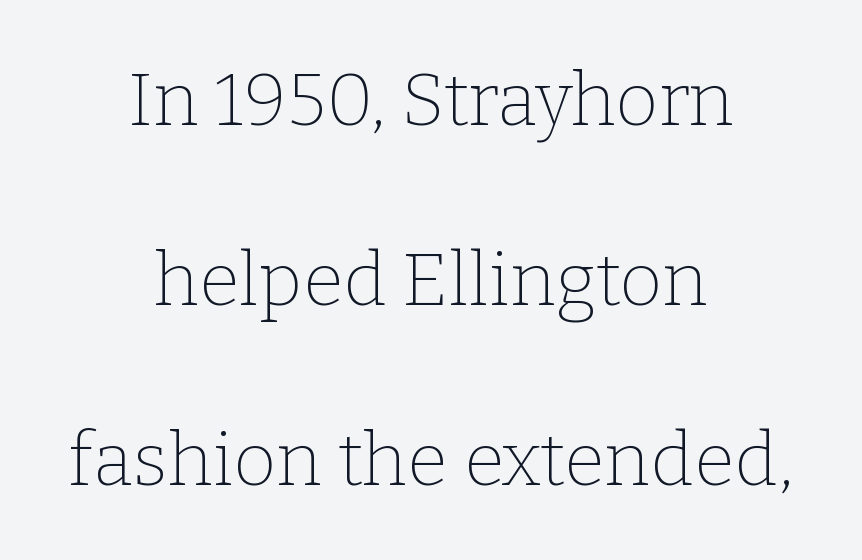
Q: Is the text bold? A: No.
Q: Is the text italic (slanted)? A: No, it is upright.
Q: Is the typeface a serif or a sans-serif typeface? A: Serif.
Q: Is the text underlined? A: No.
Q: How is the paragraph aligned? A: Centered.
Q: Is the spacing between letters normal or unusually wide? A: Normal.
Q: Is the spacing between lines tight, normal or loose? A: Loose.
Q: Width (condensed, normal, or wide)? A: Normal.
Q: Stroke contrast? A: Low.
Q: x-height? A: Medium.
Q: Monospaced? A: No.
